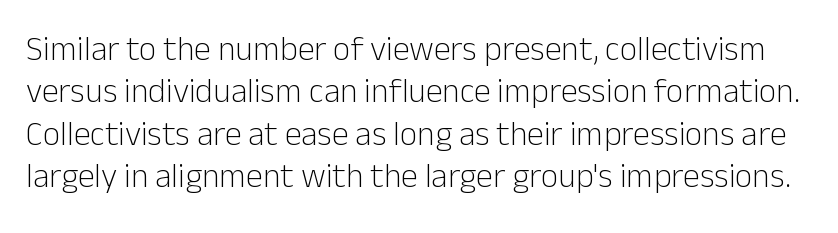
Rule under the text: the space is simply empty. Examine the stroke ends and you'll find no serifs. Nothing heavy about these letters — not bold at all. A normal amount of white space separates one row of letters from the next. The rendering keeps characters at their native spacing.
